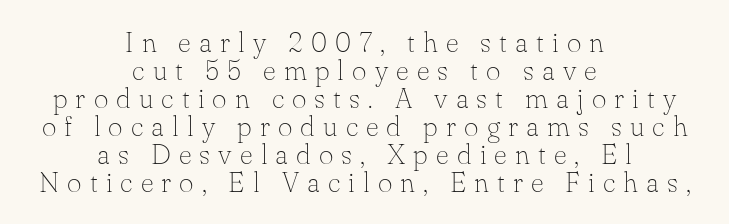
Weight: regular or lighter. Font category for this specimen: serif. Each word looks stretched out because of the extra space between its letters. Rows of type sit shoulder to shoulder in the vertical direction.
